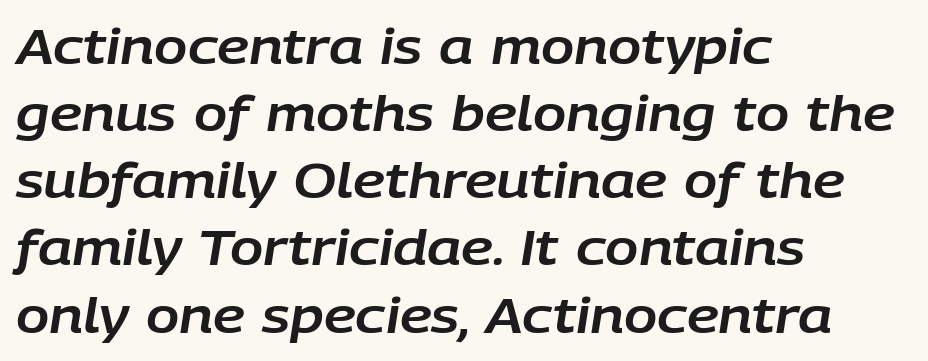
The block of text has a typical density, with ordinary space between rows. There's an unmistakable incline to the writing here. You could not count columns in this text — the font is proportionally spaced. One-word summary of the alignment: left. Letter spacing: default.
